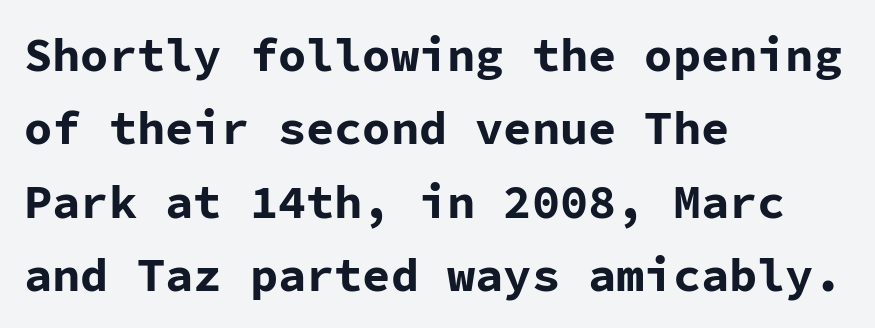
Horizontal alignment here is leftward, the default for most running prose. Each letter's strokes conclude bluntly, with no projecting serifs. You could count columns in this text — the font is strictly monospaced. The line-height multiplier appears to be the usual default.
